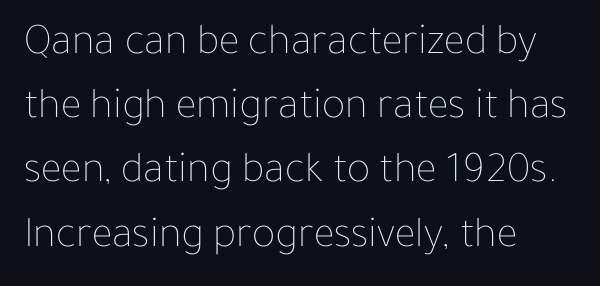
{"italic": "no", "bold": "no", "weight": "thin", "width": "normal", "stroke_contrast": "low", "x_height": "medium", "monospaced": "no", "underline": "no", "align": "left", "line_spacing": "normal", "line_spacing_ratio": 1.46, "letter_spacing": "normal", "letter_spacing_em": 0.0, "glyph_px": 44}
